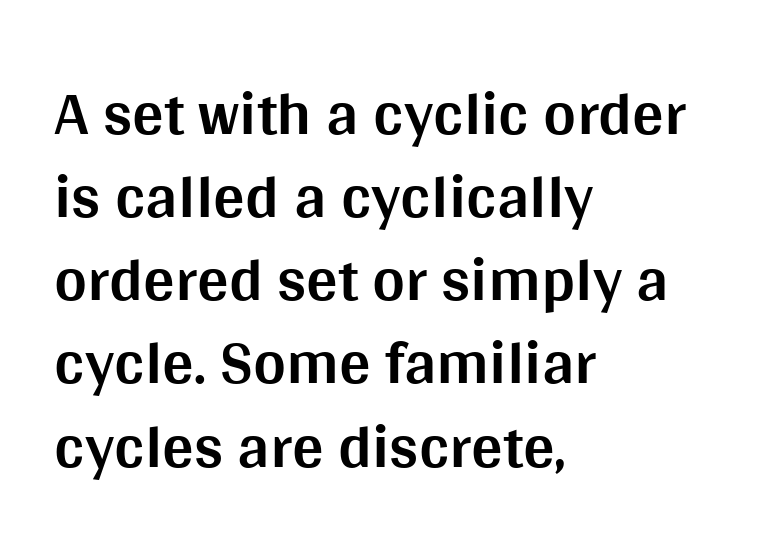
The image shows 63 px bold sans-serif type, upright; set left-aligned, normal line spacing (1.32x), normal letter spacing, not underlined; medium stroke contrast and a large x-height.
